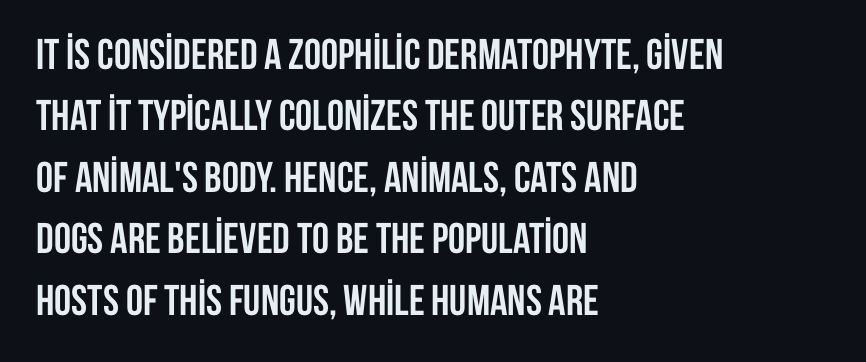
Q: Is the text bold? A: Yes.
Q: Is the text italic (slanted)? A: No, it is upright.
Q: Is the typeface a serif or a sans-serif typeface? A: Sans-serif.
Q: Is the text underlined? A: No.
Q: How is the paragraph aligned? A: Left-aligned.
Q: Is the spacing between letters normal or unusually wide? A: Normal.
Q: Is the spacing between lines tight, normal or loose? A: Normal.
Q: Width (condensed, normal, or wide)? A: Condensed.
Q: Stroke contrast? A: Low.
Q: x-height? A: Large.
Q: Monospaced? A: No.
